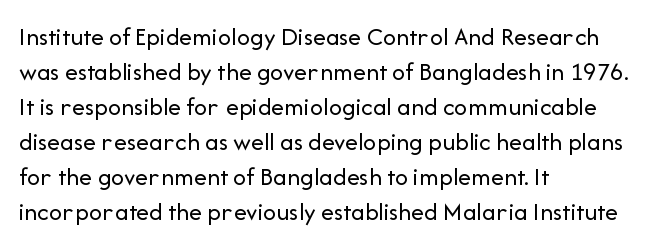
{"italic": "no", "bold": "no", "underline": "no", "align": "left", "line_spacing": "normal", "line_spacing_ratio": 1.35, "letter_spacing": "normal", "letter_spacing_em": 0.0, "glyph_px": 26}
